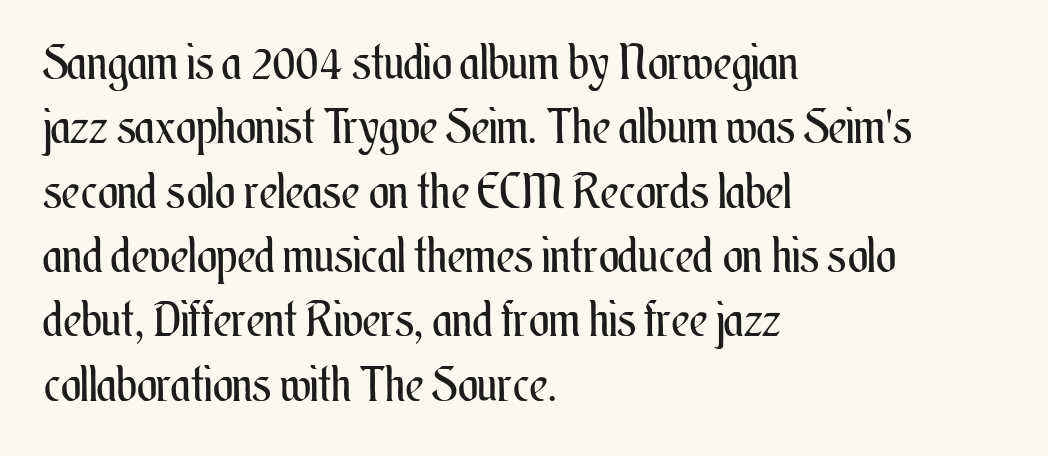
Is the letter spacing exaggerated? No — it looks like the ordinary default. The letters look calm and open, with moderate or lighter stems. No italicization has been applied; the sample stays upright. Varying glyph widths throughout — classic text-font behaviour. Does the leading feel generous? No, just average. The passage shown is not underscored anywhere.
